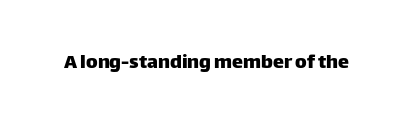
{"italic": "no", "underline": "no", "letter_spacing": "normal", "letter_spacing_em": 0.0, "glyph_px": 22}
